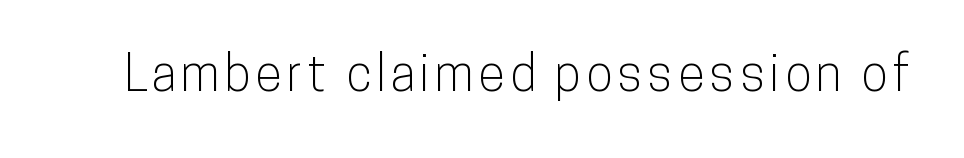
The image shows 49 px condensed sans-serif type, upright; set not underlined; low stroke contrast and a medium x-height.
